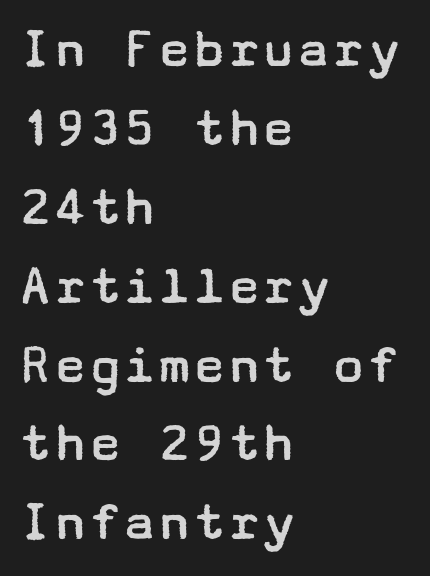
The image shows 58 px regular-weight, wide sans-serif type, upright; set left-aligned, normal line spacing (1.36x), normal letter spacing, not underlined; low stroke contrast and a medium x-height.
